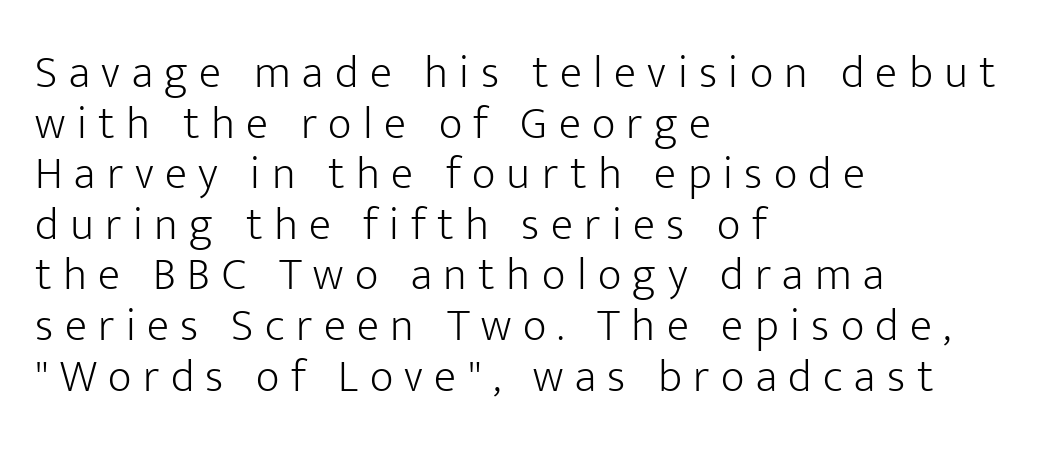
The image shows 46 px light sans-serif type, upright; set left-aligned, tight line spacing (1.1x), unusually wide letter spacing (+0.25 em), not underlined; low stroke contrast and a medium x-height.
